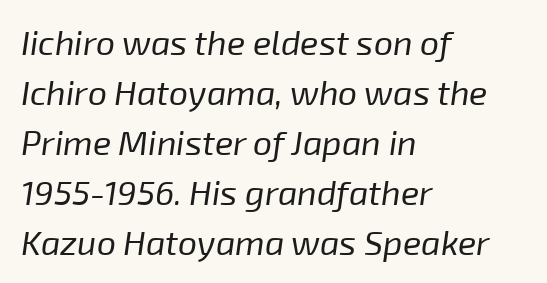
{"italic": "yes", "lean": "right", "slant_degrees": 8, "bold": "no", "weight": "regular", "width": "normal", "stroke_contrast": "low", "x_height": "medium", "monospaced": "no", "underline": "no", "align": "left", "line_spacing": "normal", "line_spacing_ratio": 1.47, "letter_spacing": "normal", "letter_spacing_em": 0.0, "glyph_px": 34}
